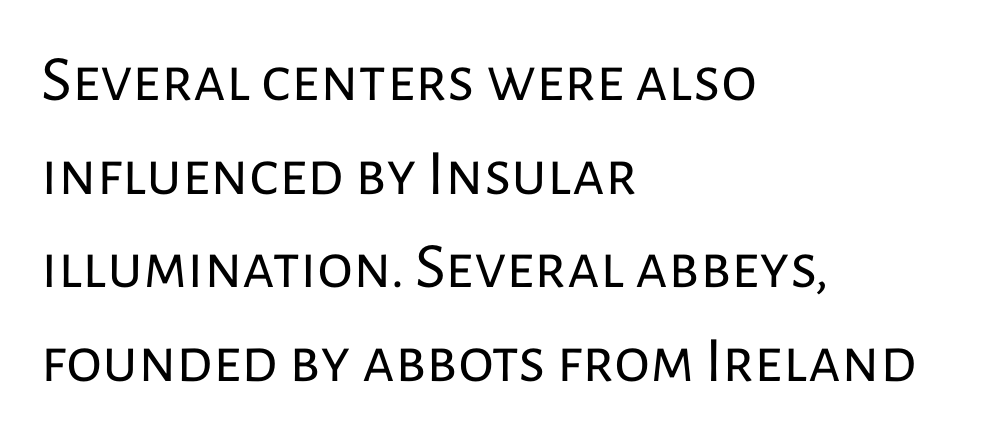
Q: Is the text bold? A: No.
Q: Is the text italic (slanted)? A: No, it is upright.
Q: Is the typeface a serif or a sans-serif typeface? A: Sans-serif.
Q: Is the text underlined? A: No.
Q: How is the paragraph aligned? A: Left-aligned.
Q: Is the spacing between letters normal or unusually wide? A: Normal.
Q: Is the spacing between lines tight, normal or loose? A: Normal.
Q: Width (condensed, normal, or wide)? A: Normal.
Q: Stroke contrast? A: Low.
Q: x-height? A: Medium.
Q: Monospaced? A: No.
